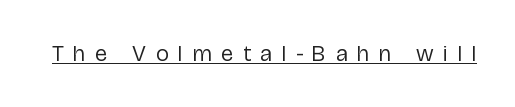
The image shows 23 px text type, upright; set unusually wide letter spacing (+0.42 em), underlined.
